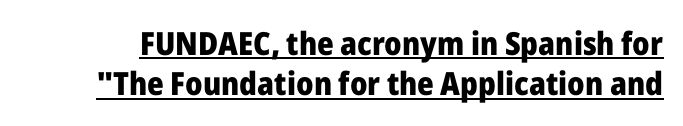
The specimen includes a rule beneath the text block's lines. Heavy-handed strokes throughout: this text is bold. A typesetter would call this proportional, since set widths differ per character. Quick note: interline space is typical.
